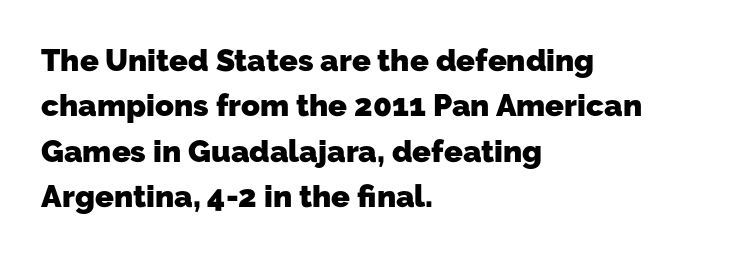
The designer left line spacing at the default. Alignment: flush left. Weight check: bold — yes, fully. Is the letter spacing exaggerated? No — it looks like the ordinary default. The passage shown is typed in a proportional face where columns would drift.
